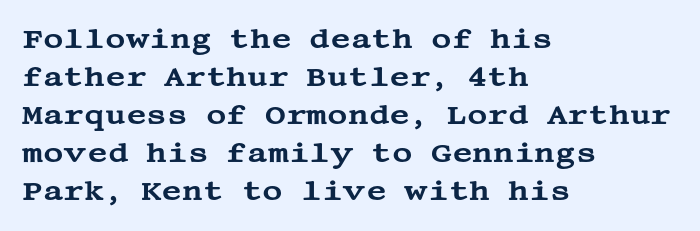
{"serif": "yes", "italic": "no", "width": "wide", "stroke_contrast": "medium", "x_height": "large", "underline": "no", "align": "left", "line_spacing": "normal", "line_spacing_ratio": 1.36, "letter_spacing": "normal", "letter_spacing_em": 0.0, "glyph_px": 28}
